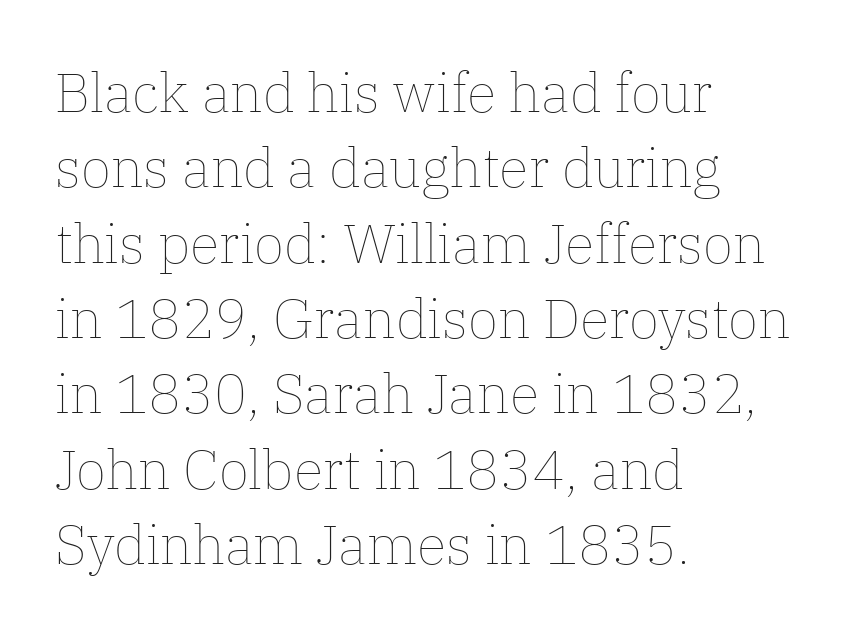
{"italic": "no", "bold": "no", "weight": "thin", "width": "normal", "stroke_contrast": "low", "x_height": "medium", "monospaced": "no", "underline": "no", "align": "left", "line_spacing": "normal", "line_spacing_ratio": 1.37, "letter_spacing": "normal", "letter_spacing_em": 0.0, "glyph_px": 55}
